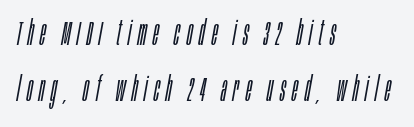
Rule under the text: the space is simply empty. What's the leading like? Ordinary, nothing unusual. Notice how the stems are inclined rather than vertical — that's the hallmark of italics. A quiet, ordinary-to-light weight characterises the typeface. Short and long lines alike share a common starting point at left.
